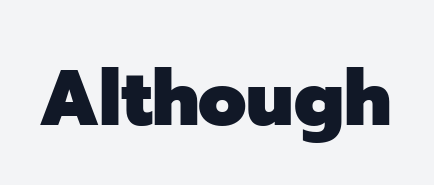
{"serif": "no", "italic": "no", "bold": "yes", "weight": "heavy", "width": "normal", "stroke_contrast": "low", "x_height": "medium", "monospaced": "no", "underline": "no", "letter_spacing": "normal", "letter_spacing_em": 0.0, "glyph_px": 78}
